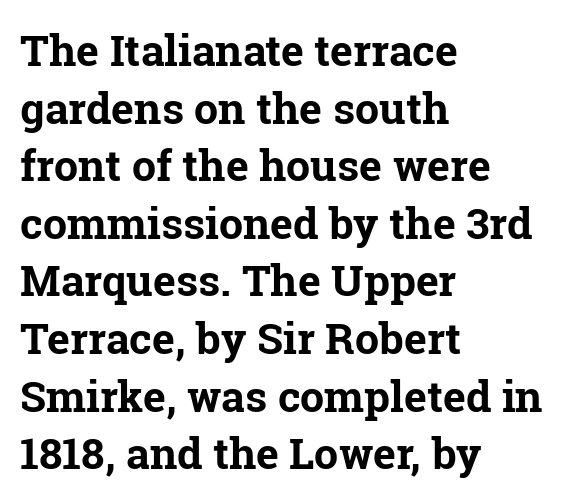
The designer left line spacing at the default. Is the type bold? Yes — the strokes are clearly thick and heavy. Bare-footed words on every line. Spacing verdict: proportional, widths tailored to each character. Notice how the passage keeps a crisp vertical edge on the left only. Observe the serifs anchoring each vertical stroke in this sample.
